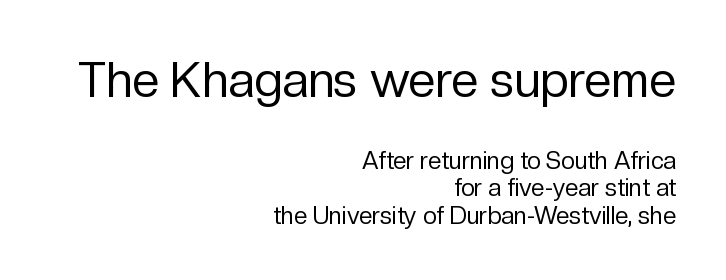
The image shows 49 px regular-weight sans-serif type, upright; set right-aligned, tight line spacing (1.15x), normal letter spacing, not underlined; the first (top) block is 2.04x larger; low stroke contrast and a medium x-height.
